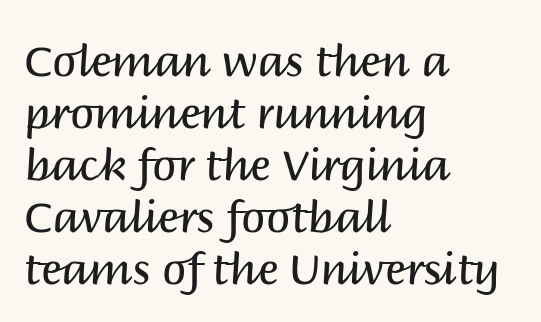
{"serif": "no", "bold": "no", "weight": "regular", "width": "normal", "stroke_contrast": "medium", "x_height": "large", "monospaced": "no", "underline": "no", "align": "left", "line_spacing_ratio": 1.21, "letter_spacing": "normal", "letter_spacing_em": 0.0, "glyph_px": 43}
